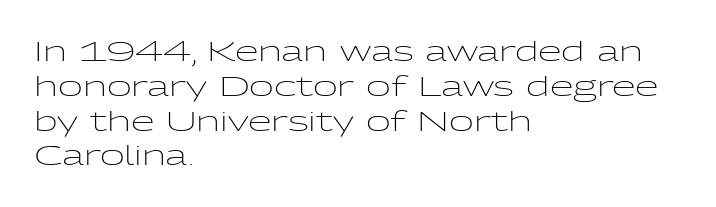
Q: Is the text bold? A: No.
Q: Is the text italic (slanted)? A: No, it is upright.
Q: Is the text underlined? A: No.
Q: How is the paragraph aligned? A: Left-aligned.
Q: Is the spacing between letters normal or unusually wide? A: Normal.
Q: Is the spacing between lines tight, normal or loose? A: Normal.
